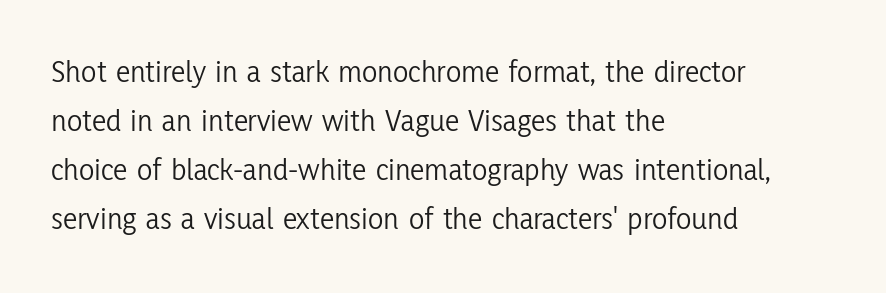
{"serif": "no", "italic": "no", "bold": "no", "weight": "light", "width": "condensed", "stroke_contrast": "low", "x_height": "medium", "monospaced": "no", "underline": "no", "align": "left", "line_spacing": "normal", "line_spacing_ratio": 1.53, "letter_spacing": "normal", "letter_spacing_em": 0.0, "glyph_px": 32}
